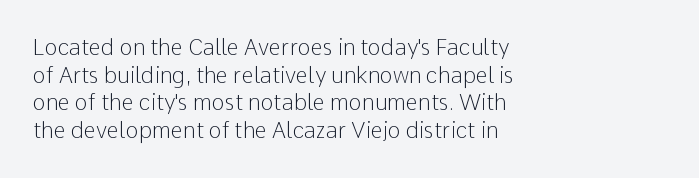
The image shows 22 px text type, upright; set left-aligned, normal line spacing (1.26x), normal letter spacing, not underlined.
